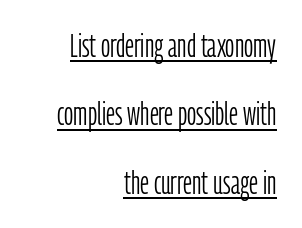
The image shows 32 px light, condensed sans-serif type, upright; set right-aligned, loose line spacing (2.14x), normal letter spacing, underlined; low stroke contrast and a medium x-height.
